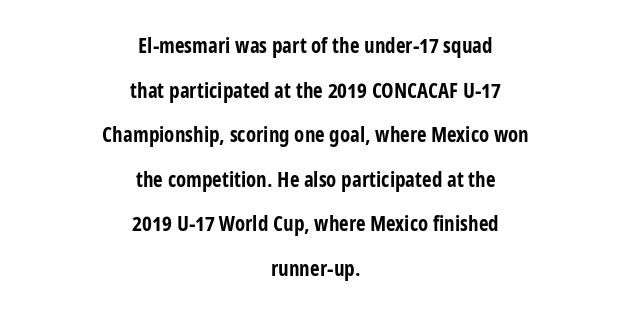
Q: Is the text bold? A: Yes.
Q: Is the text italic (slanted)? A: No, it is upright.
Q: Is the text underlined? A: No.
Q: How is the paragraph aligned? A: Centered.
Q: Is the spacing between letters normal or unusually wide? A: Normal.
Q: Is the spacing between lines tight, normal or loose? A: Loose.
